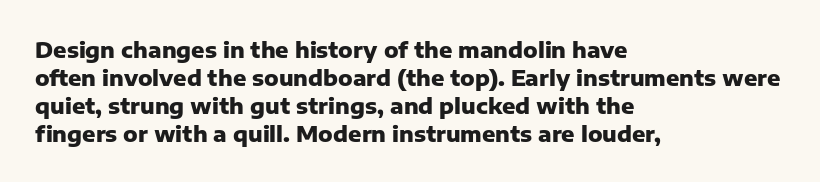
The image shows 22 px bold type, upright; set left-aligned, normal line spacing (1.27x), normal letter spacing, not underlined.
